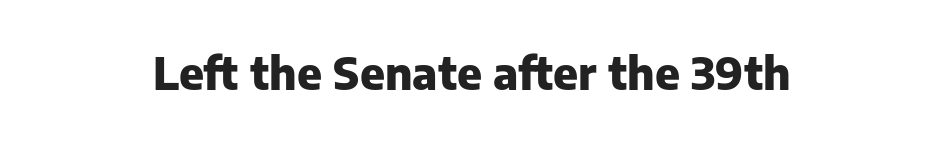
The image shows 44 px heavy sans-serif type, upright; set centered, normal letter spacing, not underlined; low stroke contrast and a medium x-height.
